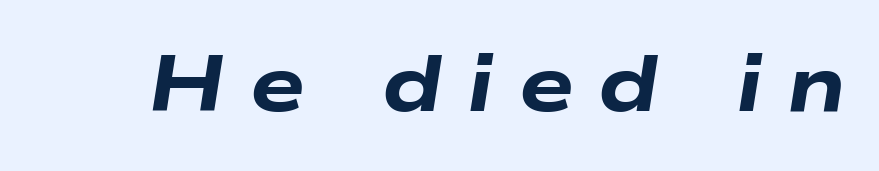
A typesetter would call this proportional, since set widths differ per character. Tracking value appears strongly positive — letters spread wide. The glyphs look as if they've been sheared to an angle. In terms of weight, the rendering is a true, heavy bold. The baseline area is clear.
